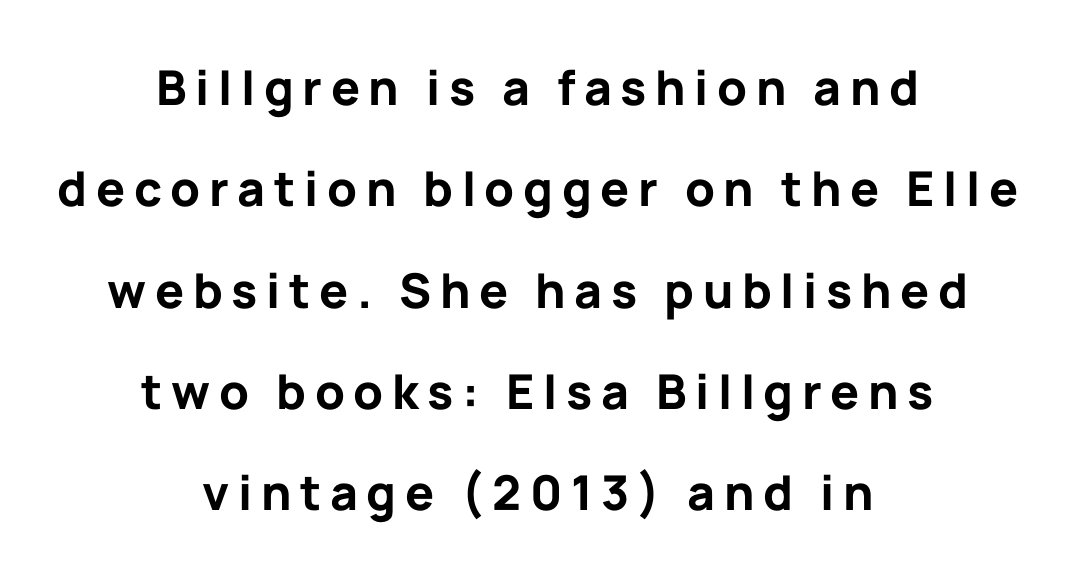
{"serif": "no", "italic": "no", "bold": "yes", "weight": "bold", "width": "normal", "stroke_contrast": "low", "x_height": "medium", "monospaced": "no", "underline": "no", "align": "center", "line_spacing": "loose", "line_spacing_ratio": 2.11, "glyph_px": 48}
